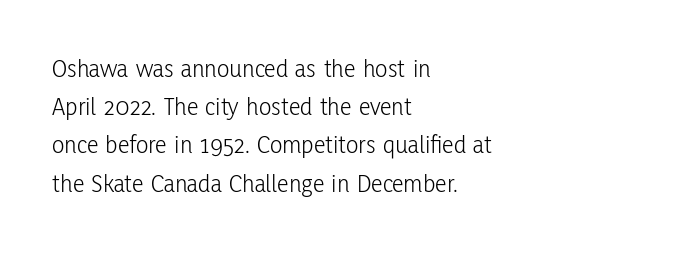
The image shows 26 px text type, upright; set left-aligned, normal line spacing (1.47x), normal letter spacing, not underlined.
